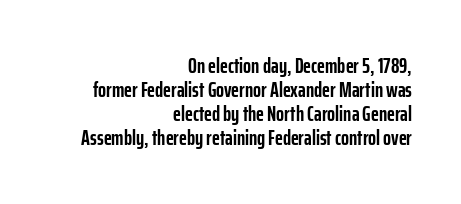
The image shows 21 px bold type, upright; set right-aligned, tight line spacing (1.14x), normal letter spacing, not underlined.
